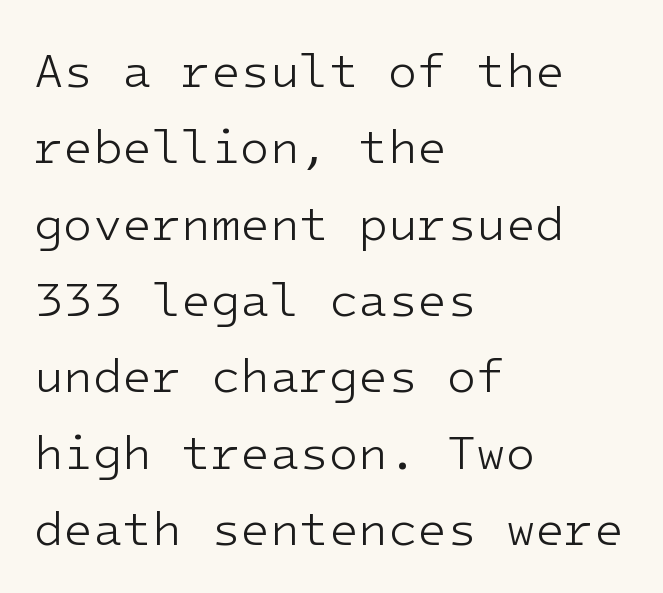
The image shows 48 px light sans-serif type, upright, monospaced; set left-aligned, normal line spacing (1.59x), normal letter spacing, not underlined; low stroke contrast and a medium x-height.
